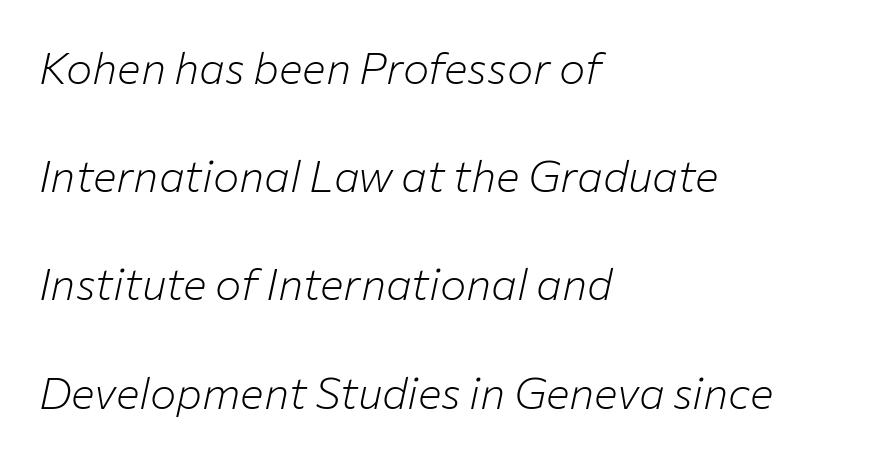
Q: Is the text bold? A: No.
Q: Is the text italic (slanted)? A: Yes, it leans right by about 12 degrees.
Q: Is the text underlined? A: No.
Q: How is the paragraph aligned? A: Left-aligned.
Q: Is the spacing between letters normal or unusually wide? A: Normal.
Q: Is the spacing between lines tight, normal or loose? A: Loose.
Q: Width (condensed, normal, or wide)? A: Normal.
Q: Stroke contrast? A: Low.
Q: x-height? A: Medium.
Q: Monospaced? A: No.
